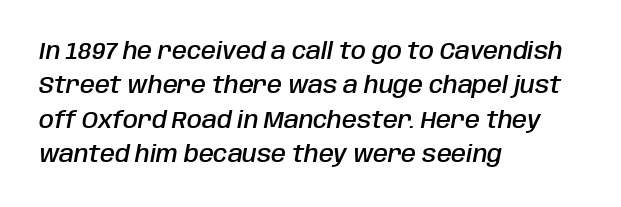
Inter-character spacing is left at the font's built-in metrics. Regular leading. Heft: intermediate — a semibold. The area under the type is left untouched. Casual observation: everything's shoved over to the left.
